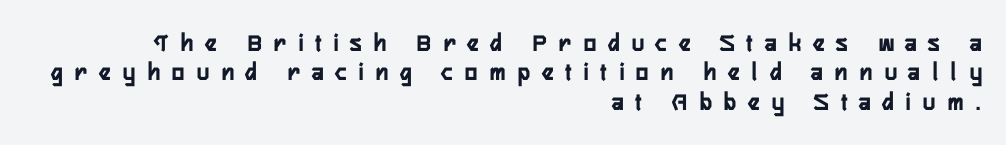
Only glyphs here, with clear space below each row. Each word looks stretched out because of the extra space between its letters. Which margin do the lines hug? The right one — the left edge is uneven. Nope, not italic — everything's standing straight. You could barely slide anything between these rows.
